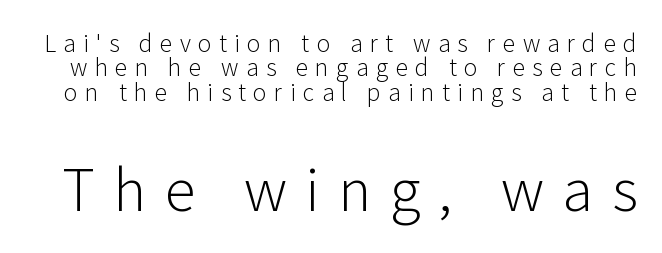
{"serif": "no", "italic": "no", "bold": "no", "weight": "light", "width": "normal", "stroke_contrast": "low", "x_height": "medium", "monospaced": "no", "underline": "no", "line_spacing": "tight", "line_spacing_ratio": 1.06, "letter_spacing": "wide", "letter_spacing_em": 0.32, "larger_block": "second", "size_ratio": 2.48, "glyph_px": 57}
